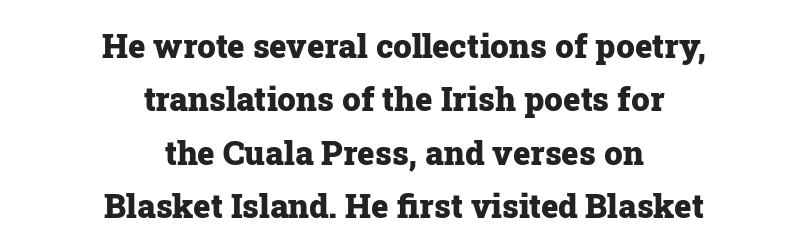
Does the copy run flush right? No — it is centered line by line. Observe the serifs anchoring each vertical stroke in this sample. Strong, thick strokes mark this as bold type. Between one letter and the next there's only the usual sliver of space. Any mark beneath the type? The region is blank.
